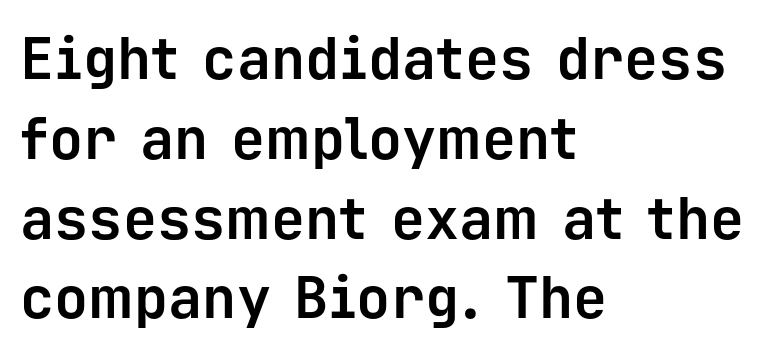
{"serif": "no", "italic": "no", "bold": "yes", "weight": "bold", "width": "normal", "stroke_contrast": "low", "x_height": "medium", "monospaced": "yes", "underline": "no", "align": "left", "line_spacing": "normal", "line_spacing_ratio": 1.4, "letter_spacing": "normal", "letter_spacing_em": 0.0, "glyph_px": 57}
